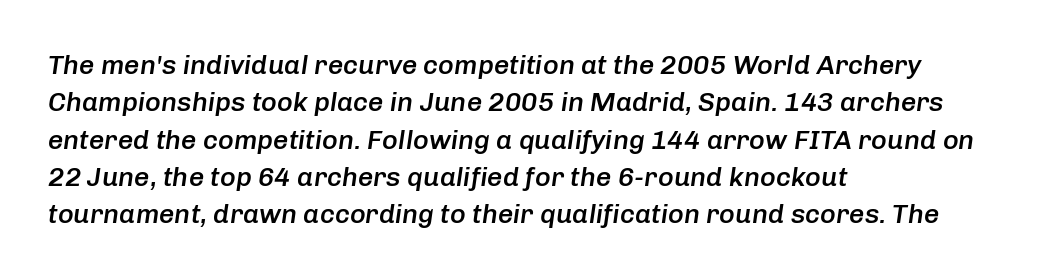
{"italic": "yes", "lean": "right", "slant_degrees": 8, "bold": "semi", "underline": "no", "align": "left", "line_spacing": "normal", "line_spacing_ratio": 1.38, "letter_spacing": "normal", "letter_spacing_em": 0.0, "glyph_px": 27}
